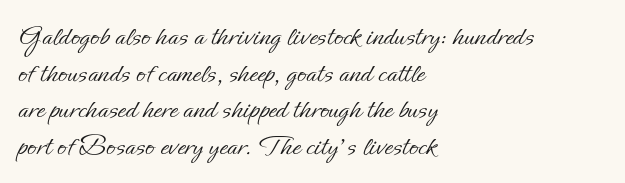
No heavy texture on the line: the type isn't bold. Do the characters align in a grid? No, the font is proportional. Standard letterfit; no display-style spreading of the glyphs.
